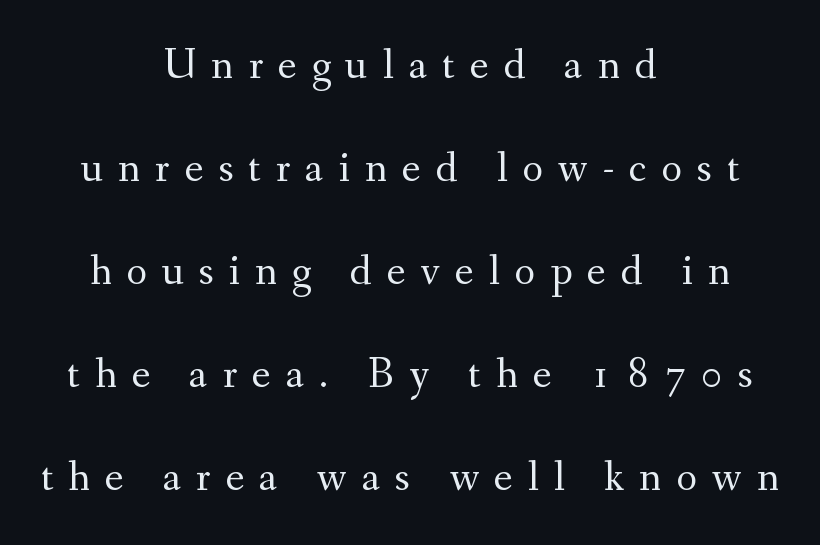
The image shows 44 px regular-weight serif type, upright; set centered, loose line spacing (2.34x), unusually wide letter spacing (+0.34 em), not underlined; medium stroke contrast and a small x-height.
